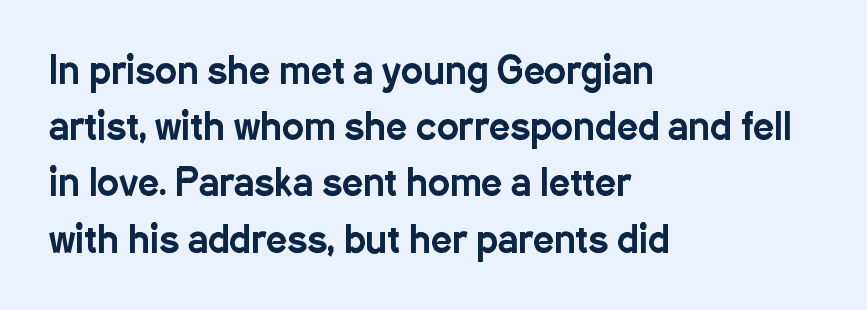
{"serif": "no", "italic": "no", "width": "condensed", "stroke_contrast": "low", "x_height": "medium", "monospaced": "no", "underline": "no", "align": "left", "line_spacing": "normal", "line_spacing_ratio": 1.52, "letter_spacing": "normal", "letter_spacing_em": 0.0, "glyph_px": 37}
